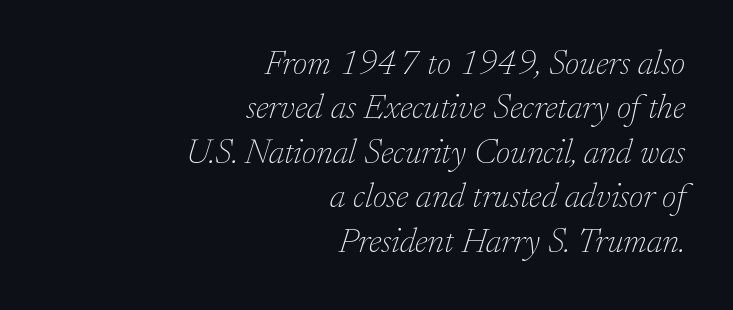
The text was rendered using a seriffed face with decorative stroke endings. Character widths vary here, with narrow letters taking less room than wide ones. The font sits on the lighter half of the weight spectrum, regular included. Clear beneath every line of the passage. This rendering uses right alignment, leaving the left contour irregular.
